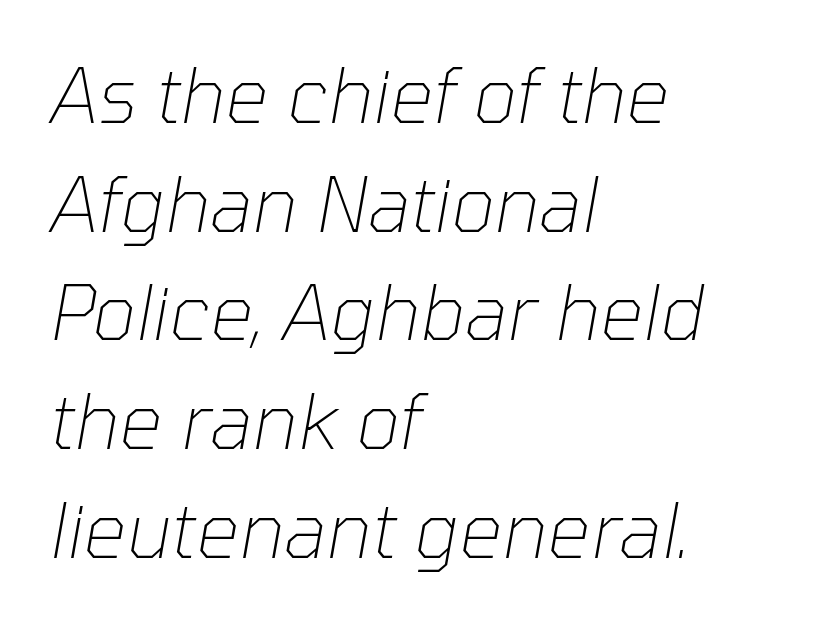
The image shows 76 px thin type, italic (leaning right); set left-aligned, normal line spacing (1.43x), normal letter spacing, not underlined; low stroke contrast and a medium x-height.
